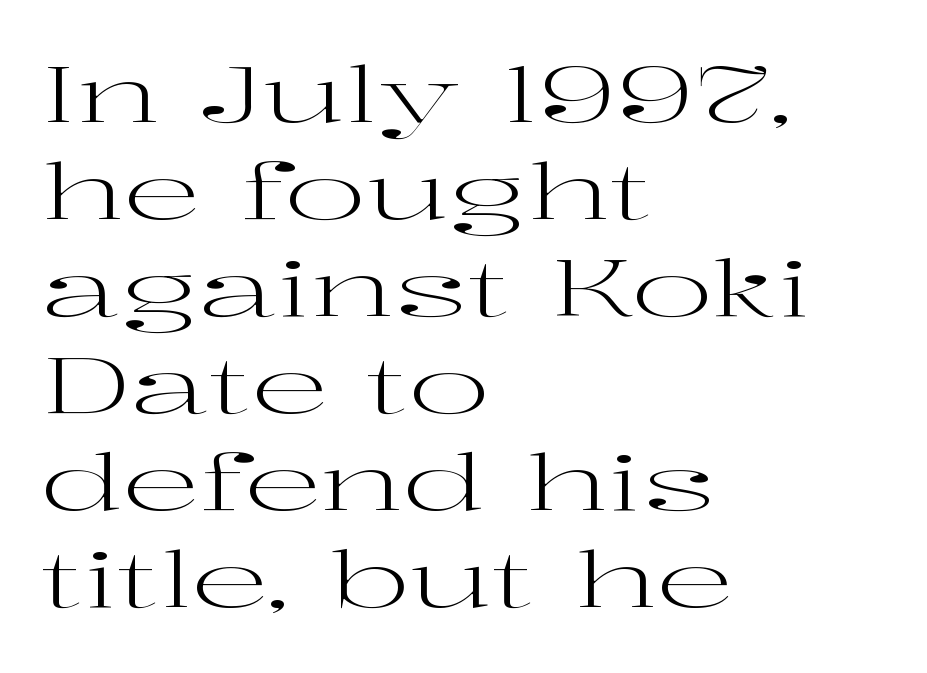
Q: Is the text bold? A: No.
Q: Is the text italic (slanted)? A: No, it is upright.
Q: Is the typeface a serif or a sans-serif typeface? A: Serif.
Q: Is the text underlined? A: No.
Q: How is the paragraph aligned? A: Left-aligned.
Q: Is the spacing between letters normal or unusually wide? A: Normal.
Q: Is the spacing between lines tight, normal or loose? A: Normal.
Q: Width (condensed, normal, or wide)? A: Wide.
Q: Stroke contrast? A: High.
Q: x-height? A: Medium.
Q: Monospaced? A: No.
